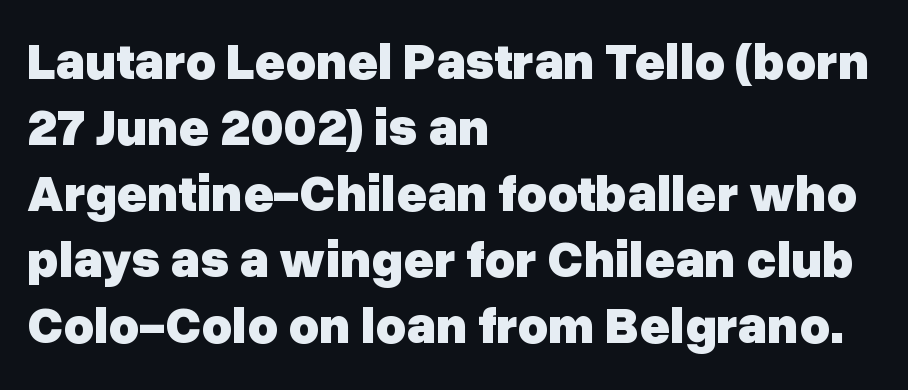
The image shows 52 px heavy sans-serif type, upright; set left-aligned, normal line spacing (1.27x), normal letter spacing, not underlined; low stroke contrast and a medium x-height.
